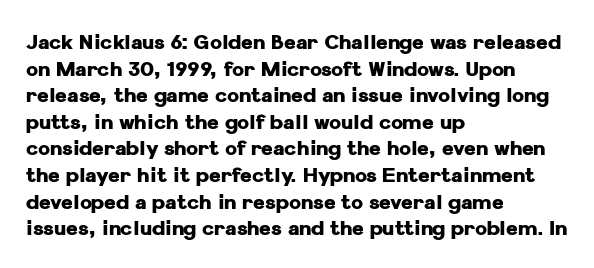
{"italic": "no", "bold": "yes", "underline": "no", "align": "left", "line_spacing": "normal", "line_spacing_ratio": 1.33, "letter_spacing": "normal", "letter_spacing_em": 0.0, "glyph_px": 20}
